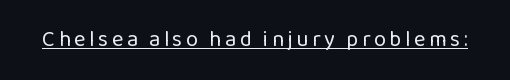
The image shows 22 px text type, upright; set underlined.
